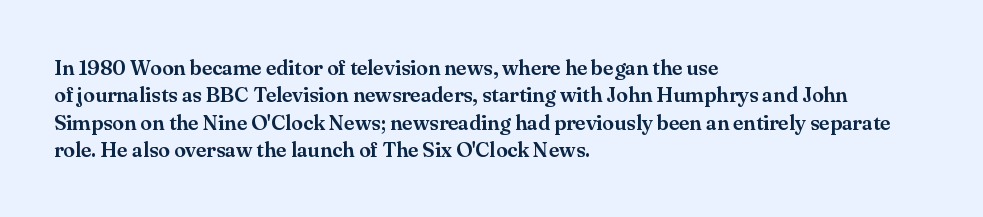
The image shows 21 px text type, upright; set left-aligned, normal line spacing (1.3x), normal letter spacing, not underlined.
